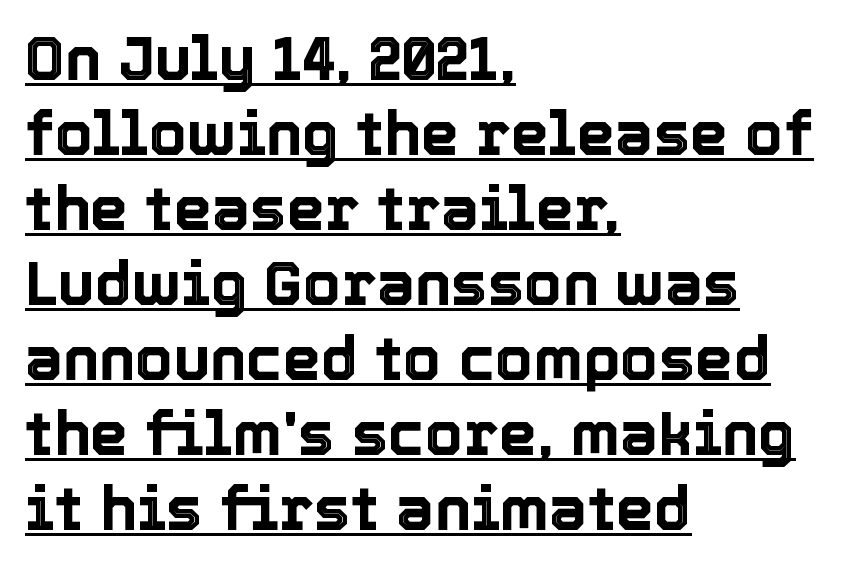
Q: Is the text italic (slanted)? A: No, it is upright.
Q: Is the text underlined? A: Yes.
Q: How is the paragraph aligned? A: Left-aligned.
Q: Is the spacing between letters normal or unusually wide? A: Normal.
Q: Width (condensed, normal, or wide)? A: Normal.
Q: x-height? A: Medium.
Q: Monospaced? A: No.
